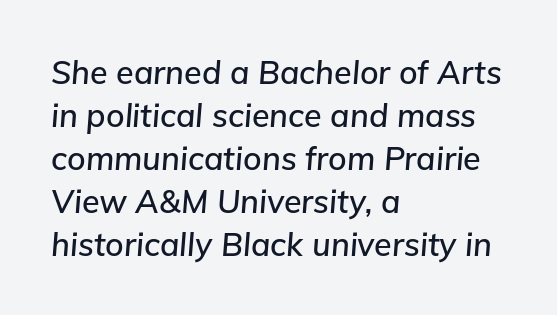
The image shows 32 px text type, italic (leaning right); set left-aligned, normal line spacing (1.34x), normal letter spacing, not underlined; low stroke contrast and a medium x-height.
